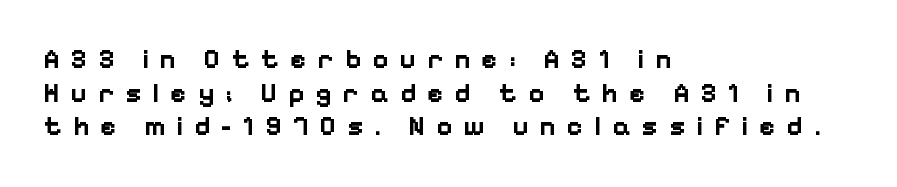
The image shows 27 px bold type, upright; set left-aligned, normal line spacing (1.25x), unusually wide letter spacing (+0.41 em), not underlined.
